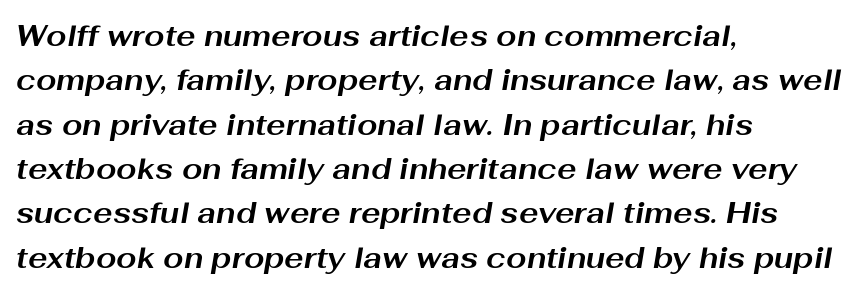
Descenders are the only things crossing below the line. No extra tracking has been applied to these lines. Compared with ordinary roman type, these characters are visibly tilted. A full-strength bold gives these letters their thick strokes. Do the characters align in a grid? No, the font is proportional.
